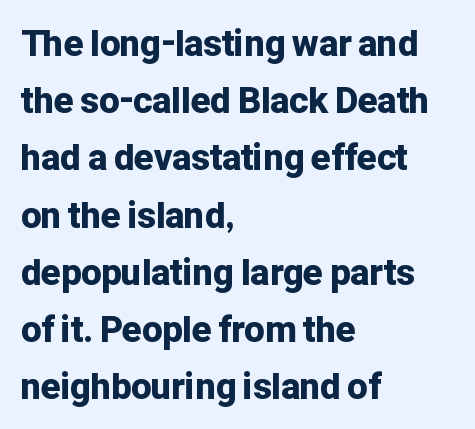
Letterform terminals end flat and unadorned throughout the passage. The axis of the letterforms is exactly vertical. The gap between lines stays unmarked. Horizontal bands of white between lines are of average thickness. A classic flush-left, rag-right setting is used for this passage.
